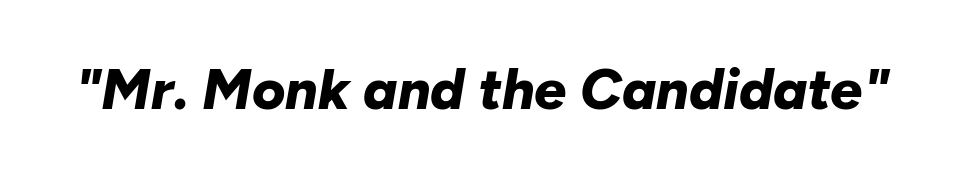
{"italic": "yes", "lean": "right", "slant_degrees": 10, "bold": "yes", "weight": "bold", "width": "normal", "stroke_contrast": "low", "x_height": "medium", "monospaced": "no", "underline": "no", "letter_spacing": "normal", "letter_spacing_em": 0.0, "glyph_px": 57}
